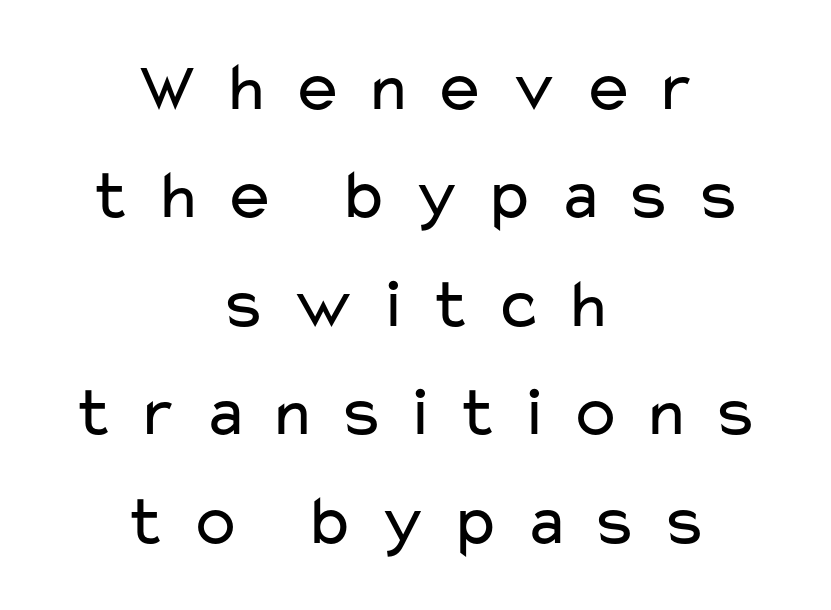
The image shows 70 px regular-weight, wide sans-serif type, upright; set centered, normal line spacing (1.55x), unusually wide letter spacing (+0.3 em), not underlined; low stroke contrast and a medium x-height.
